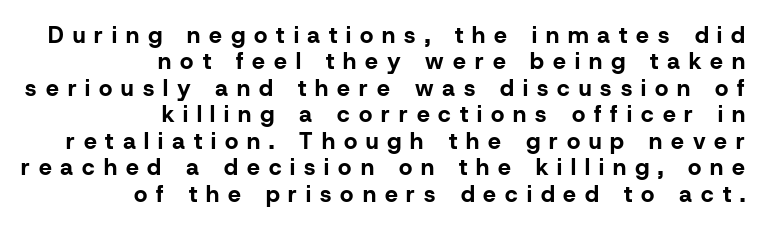
{"italic": "no", "bold": "yes", "underline": "no", "align": "right", "line_spacing": "tight", "line_spacing_ratio": 1.15, "letter_spacing": "wide", "letter_spacing_em": 0.39, "glyph_px": 23}
